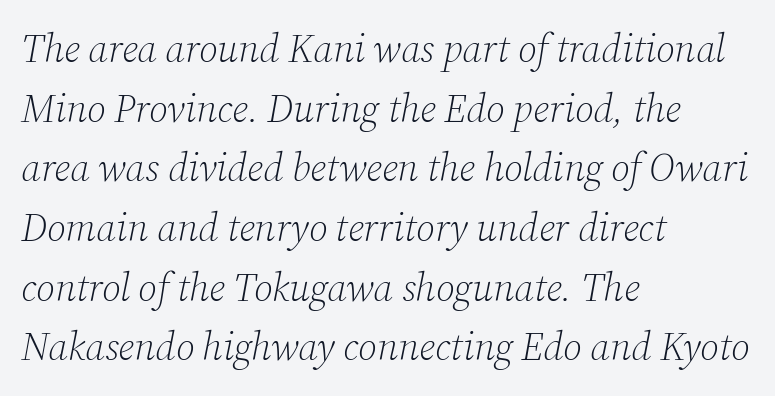
The image shows 39 px light serif type, italic (leaning right); set left-aligned, normal line spacing (1.53x), normal letter spacing, not underlined; low stroke contrast and a medium x-height.
